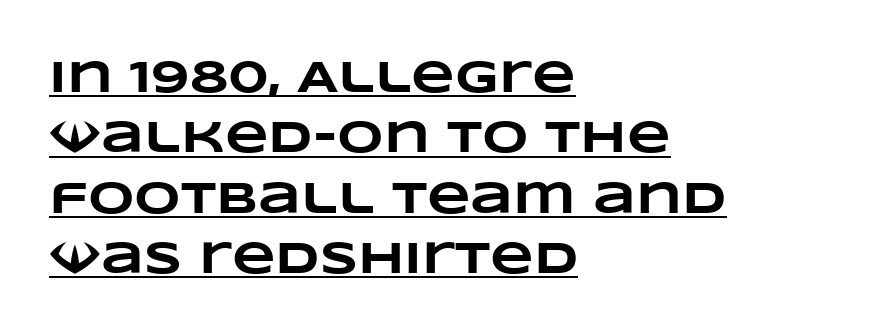
Q: Is the text bold? A: Yes.
Q: Is the text underlined? A: Yes.
Q: How is the paragraph aligned? A: Left-aligned.
Q: Is the spacing between letters normal or unusually wide? A: Normal.
Q: Is the spacing between lines tight, normal or loose? A: Normal.
Q: Width (condensed, normal, or wide)? A: Wide.
Q: Stroke contrast? A: Low.
Q: x-height? A: Large.
Q: Monospaced? A: No.
